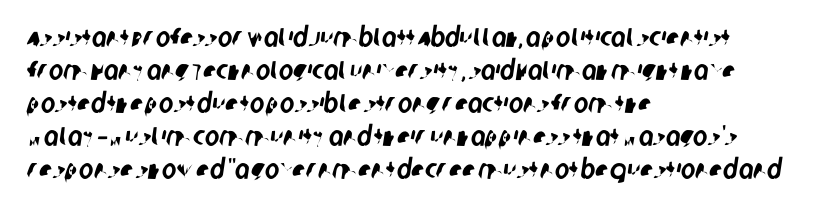
The image shows 27 px text type; set left-aligned, line spacing 1.22x, normal letter spacing, not underlined.
